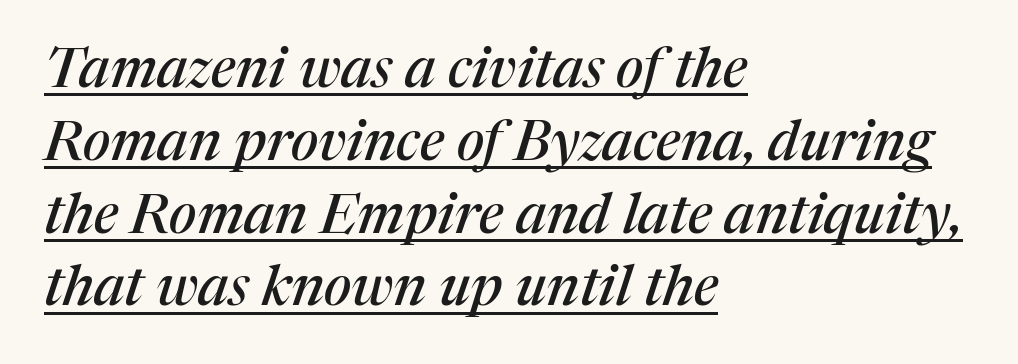
The image shows 56 px serif type, italic (leaning right); set left-aligned, normal line spacing (1.3x), normal letter spacing, underlined; medium stroke contrast and a medium x-height.
